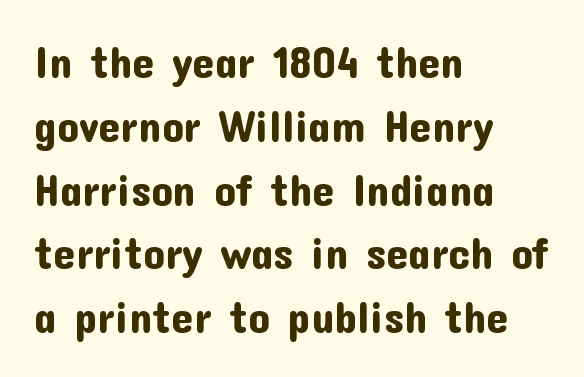
{"serif": "no", "italic": "no", "width": "normal", "stroke_contrast": "low", "x_height": "medium", "monospaced": "no", "underline": "no", "align": "left", "line_spacing": "normal", "line_spacing_ratio": 1.45, "letter_spacing": "normal", "letter_spacing_em": 0.0, "glyph_px": 44}
